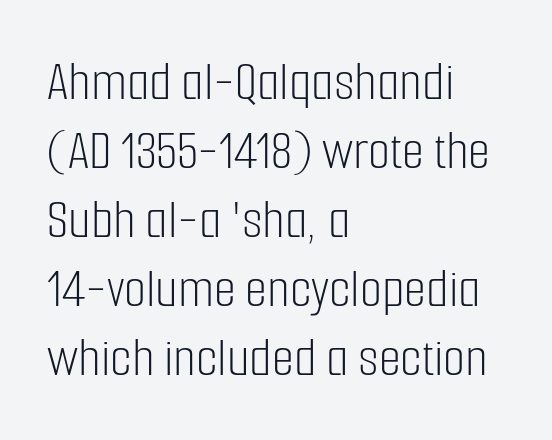
Q: Is the text bold? A: No.
Q: Is the text italic (slanted)? A: No, it is upright.
Q: Is the typeface a serif or a sans-serif typeface? A: Sans-serif.
Q: Is the text underlined? A: No.
Q: How is the paragraph aligned? A: Left-aligned.
Q: Is the spacing between letters normal or unusually wide? A: Normal.
Q: Width (condensed, normal, or wide)? A: Condensed.
Q: Stroke contrast? A: Low.
Q: x-height? A: Medium.
Q: Monospaced? A: No.
